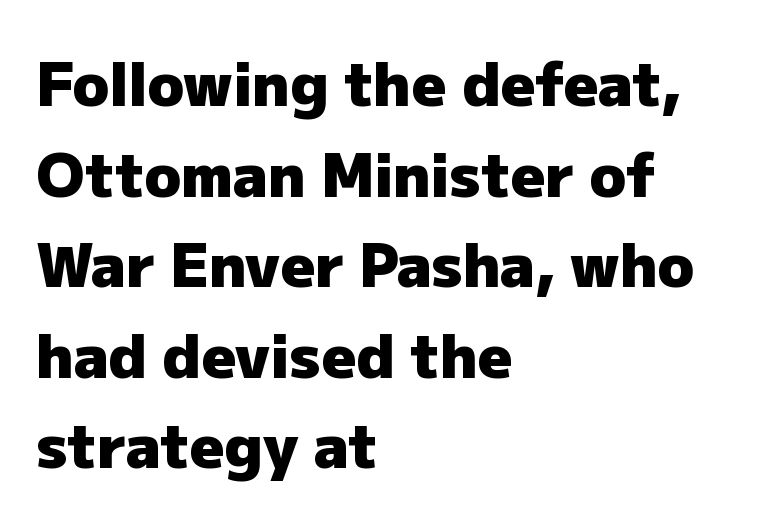
A typesetter would call this leading conventional body-copy spacing. Nothing sits at the stroke ends, so this counts as sans-serif. Is the letter spacing exaggerated? No — it looks like the ordinary default. Posture: vertical. Short and long lines alike share a common starting point at left. Strong, thick strokes mark this as bold type.
